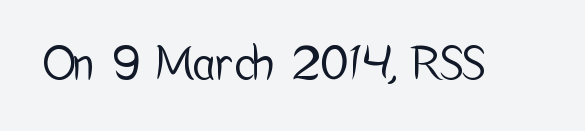
{"serif": "no", "italic": "no", "width": "condensed", "stroke_contrast": "low", "x_height": "medium", "monospaced": "no", "underline": "no", "letter_spacing": "normal", "letter_spacing_em": 0.0, "glyph_px": 45}
